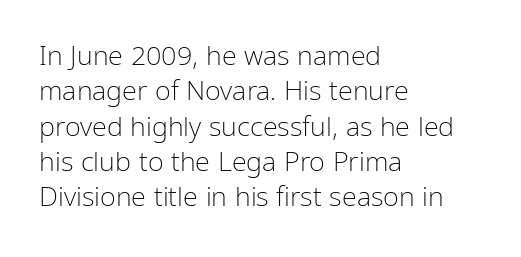
The image shows 27 px text type, upright; set left-aligned, normal line spacing (1.31x), normal letter spacing, not underlined.
